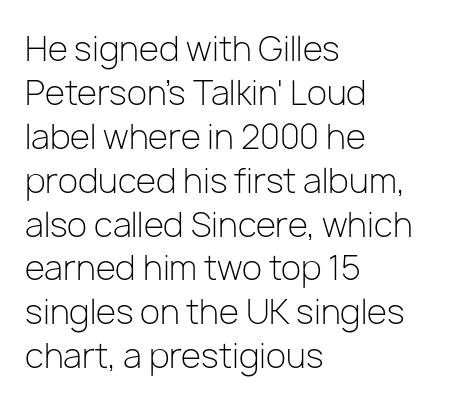
{"serif": "no", "italic": "no", "bold": "no", "weight": "light", "width": "normal", "stroke_contrast": "low", "x_height": "medium", "monospaced": "no", "underline": "no", "align": "left", "line_spacing": "normal", "line_spacing_ratio": 1.33, "letter_spacing": "normal", "letter_spacing_em": 0.0, "glyph_px": 33}
